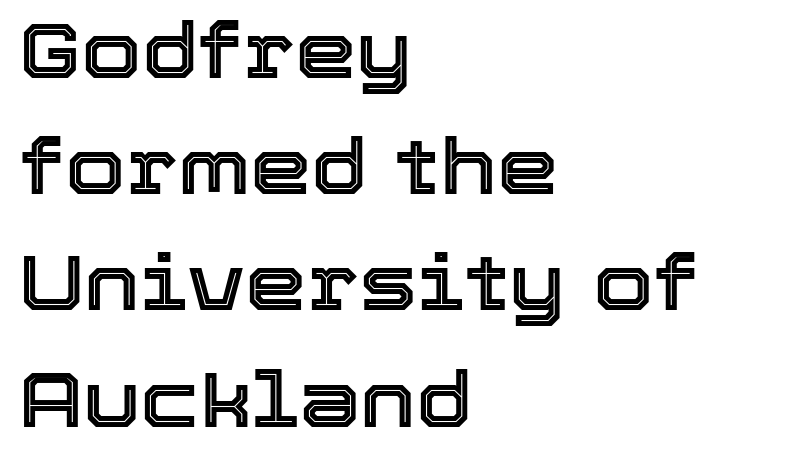
These lines are rendered in a variable-pitch font. The lines are quadded left. The specimen omits any rule beneath the text block's lines. The designer left line spacing at the default. The typography opts for an upright posture over an oblique one.
